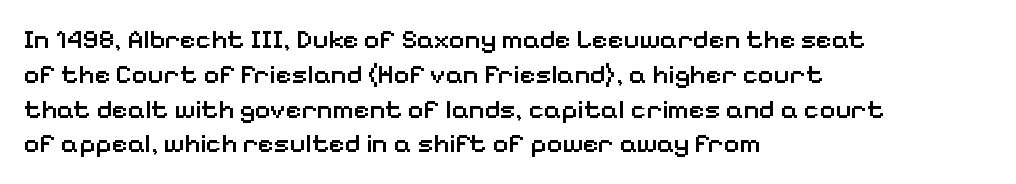
Q: Is the text bold? A: Semi-bold.
Q: Is the text italic (slanted)? A: No, it is upright.
Q: Is the text underlined? A: No.
Q: How is the paragraph aligned? A: Left-aligned.
Q: Is the spacing between letters normal or unusually wide? A: Normal.
Q: Is the spacing between lines tight, normal or loose? A: Normal.
